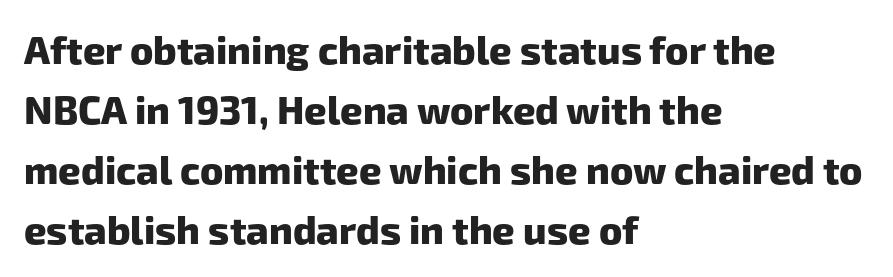
The image shows 39 px heavy sans-serif type; set left-aligned, normal line spacing (1.54x), normal letter spacing, not underlined; low stroke contrast and a medium x-height.
